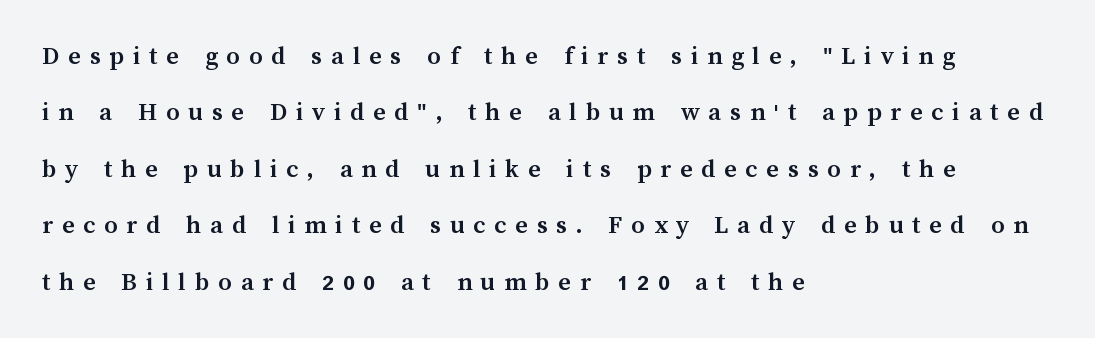
The image shows 27 px bold type, upright; set left-aligned, loose line spacing (2.09x), unusually wide letter spacing (+0.32 em), not underlined.
